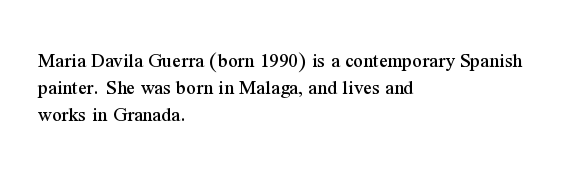
Q: Is the text italic (slanted)? A: No, it is upright.
Q: Is the text underlined? A: No.
Q: How is the paragraph aligned? A: Left-aligned.
Q: Is the spacing between letters normal or unusually wide? A: Normal.
Q: Is the spacing between lines tight, normal or loose? A: Normal.
